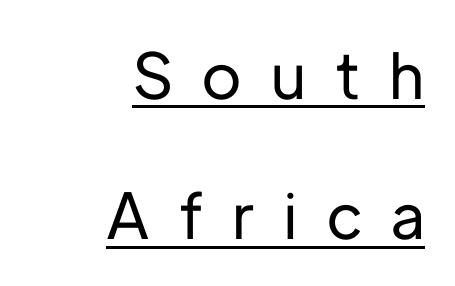
Here the designer chose a conventional face with non-uniform glyph widths. Tracking here is generous; glyphs stand well apart from one another. This is roman type, the default non-slanted kind. The string is rendered with underlining switched on.
